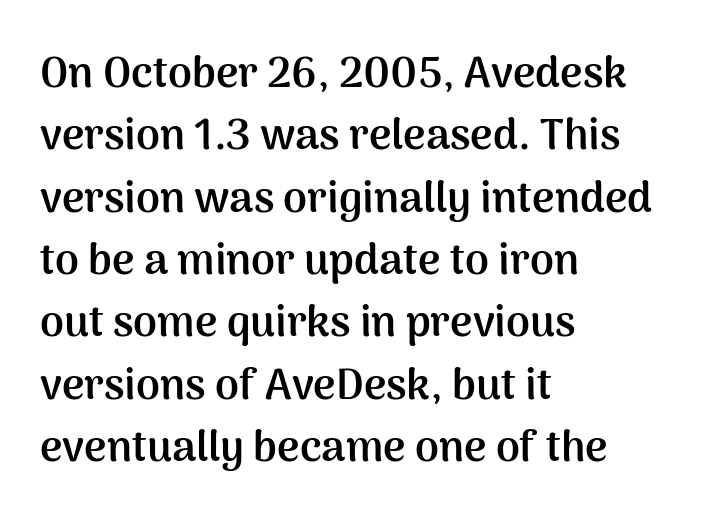
{"serif": "no", "italic": "no", "bold": "yes", "weight": "semibold", "width": "normal", "stroke_contrast": "medium", "x_height": "medium", "monospaced": "no", "underline": "no", "align": "left", "line_spacing": "normal", "line_spacing_ratio": 1.45, "letter_spacing": "normal", "letter_spacing_em": 0.0, "glyph_px": 43}
